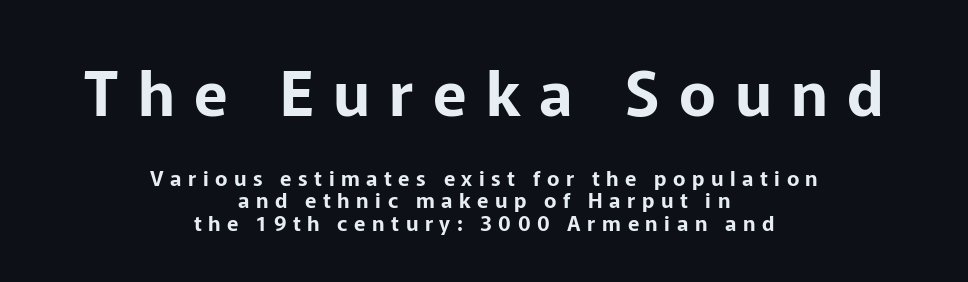
{"serif": "no", "italic": "no", "width": "normal", "stroke_contrast": "low", "x_height": "medium", "monospaced": "no", "underline": "no", "align": "center", "line_spacing": "tight", "line_spacing_ratio": 1.08, "letter_spacing": "wide", "letter_spacing_em": 0.31, "larger_block": "first", "size_ratio": 2.95, "glyph_px": 62}
